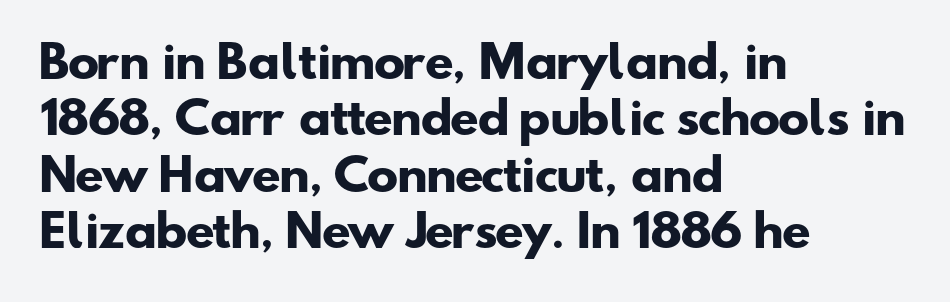
{"serif": "no", "bold": "yes", "weight": "heavy", "width": "wide", "stroke_contrast": "low", "x_height": "small", "monospaced": "no", "underline": "no", "align": "left", "line_spacing": "normal", "line_spacing_ratio": 1.34, "letter_spacing": "normal", "letter_spacing_em": 0.0, "glyph_px": 42}
